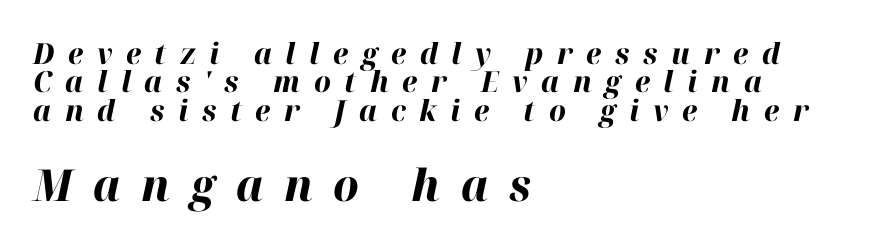
Q: Is the text bold? A: Yes.
Q: Is the text italic (slanted)? A: Yes, it leans right by about 12 degrees.
Q: Is the text underlined? A: No.
Q: How is the paragraph aligned? A: Left-aligned.
Q: Is the spacing between letters normal or unusually wide? A: Unusually wide.
Q: Is the spacing between lines tight, normal or loose? A: Tight.
Q: Which block of text is set in a larger size, the first (top) or the second (bottom)? A: The second (bottom) one.
Q: Width (condensed, normal, or wide)? A: Normal.
Q: Stroke contrast? A: High.
Q: x-height? A: Medium.
Q: Monospaced? A: No.
